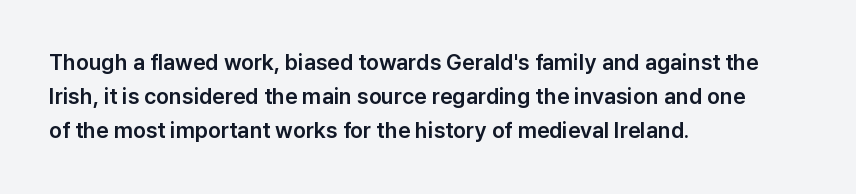
Students, observe: this is what conventionally led text looks like. This sample uses an upright cut, with every glyph sitting square on the baseline. A clean baseline with only descenders dipping below it. Each word holds together tightly as a unit, with standard inter-letter gaps.
